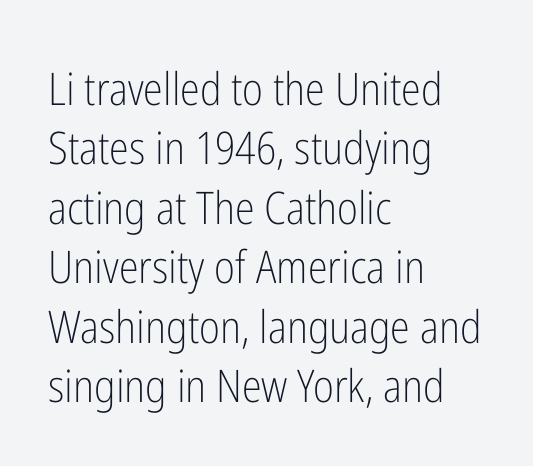
No extra tracking has been applied to these lines. The letters advance in unequal steps, a hallmark of proportional type. Counters stay open thanks to moderate or lighter strokes. When letters stand straight like this, we call the style roman or upright.
